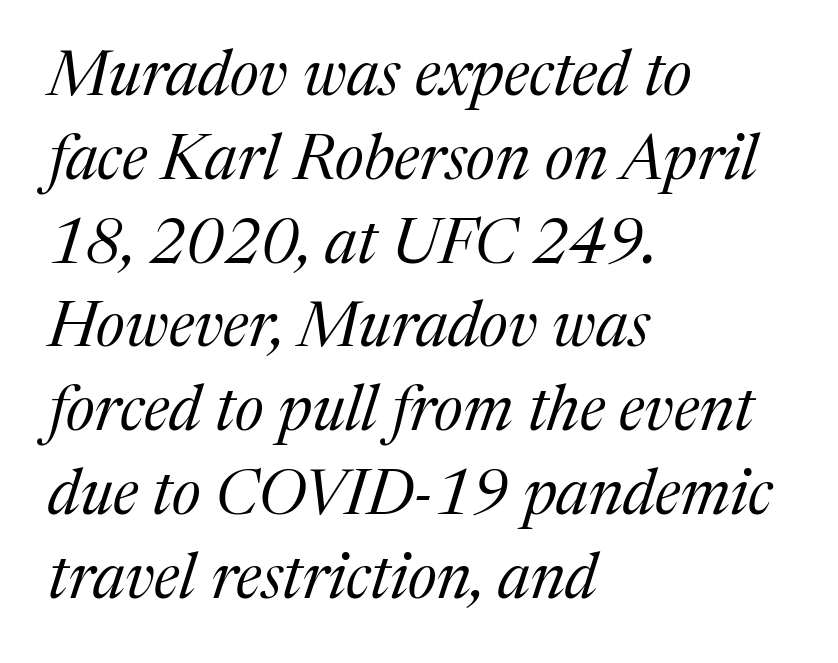
Left-aligned paragraph, ragged on the right. The passage shown is typed in a proportional face where columns would drift. No word sits above an underline. Default kerning and tracking; the words read as compact shapes.
